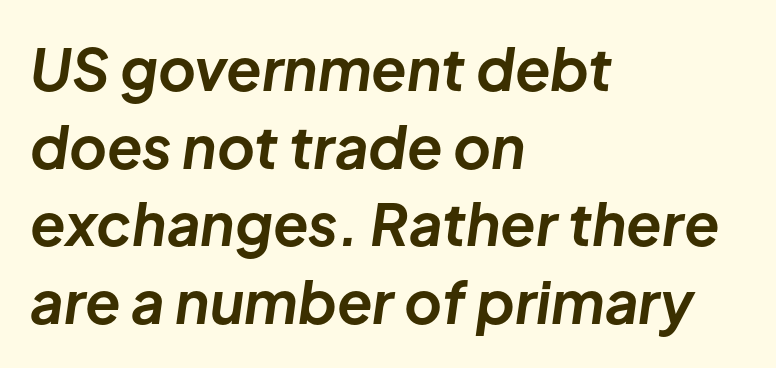
Q: Is the text bold? A: Yes.
Q: Is the text italic (slanted)? A: Yes, it leans right by about 8 degrees.
Q: Is the text underlined? A: No.
Q: How is the paragraph aligned? A: Left-aligned.
Q: Is the spacing between letters normal or unusually wide? A: Normal.
Q: Is the spacing between lines tight, normal or loose? A: Normal.
Q: Width (condensed, normal, or wide)? A: Normal.
Q: Stroke contrast? A: Low.
Q: x-height? A: Medium.
Q: Monospaced? A: No.
